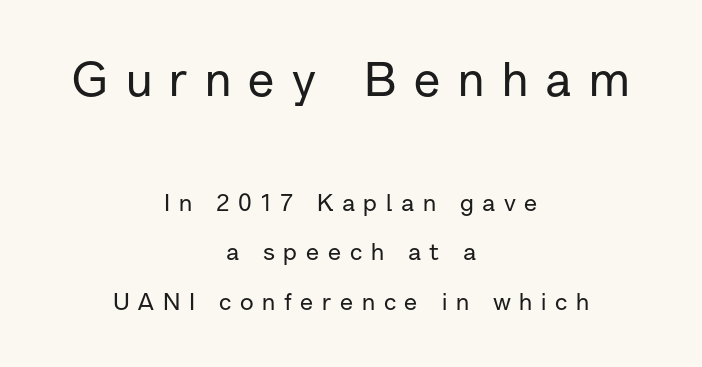
Looks like regular typesetting: each glyph gets only the width it needs. The designer dialed line spacing up above the default. To sum up the face: it is a sans, with no serifs. The passage shown has open, widely tracked lettering throughout. If you squint, the top block still reads clearly — it's the larger of the two.
